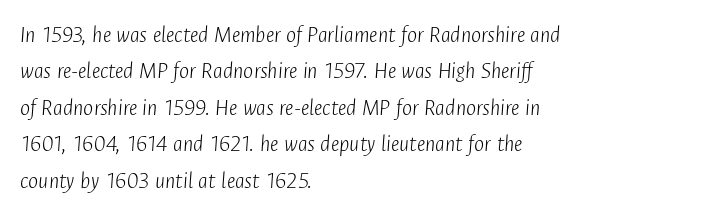
This reads as an unemphasized weight, regular at the heaviest. These lines sit exactly where default settings would place them. Only glyphs here, with clear space below each row. These lines keep a tight, regular rhythm from letter to letter.
